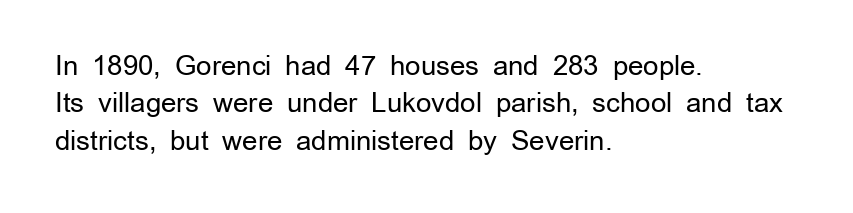
{"italic": "no", "bold": "no", "underline": "no", "align": "left", "line_spacing": "normal", "line_spacing_ratio": 1.38, "letter_spacing": "normal", "letter_spacing_em": 0.0, "glyph_px": 27}
